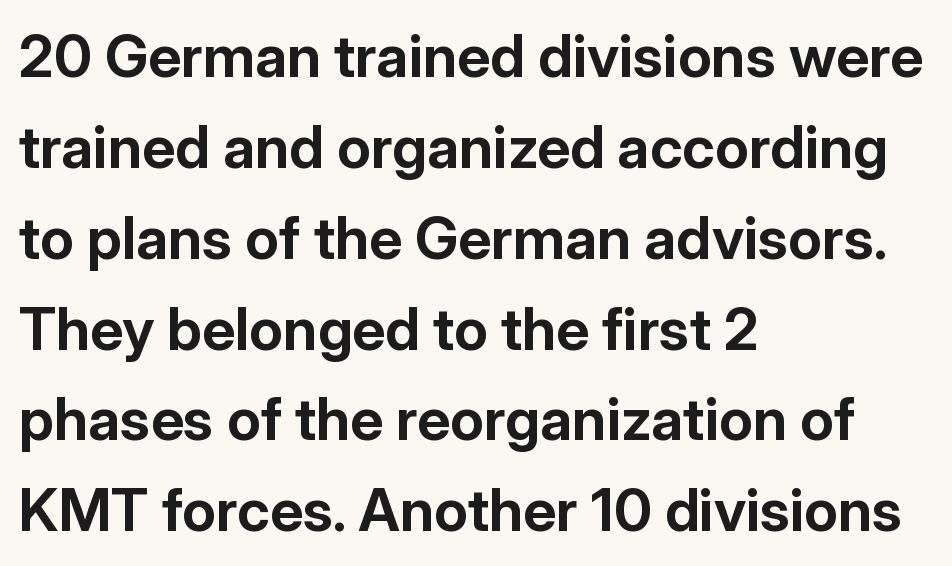
How are the letters spaced? Ordinarily, with no added tracking. The lettering holds an erect, upright posture throughout. Bold? Absolutely — the strokes are thick and heavy. Any mark beneath the type? The region is blank. The lines in this sample share a left origin and differ only in where they stop. A typesetter would label this face a sans.
